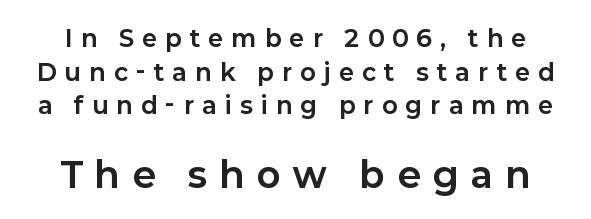
{"serif": "no", "italic": "no", "bold": "yes", "weight": "bold", "width": "normal", "stroke_contrast": "low", "x_height": "medium", "monospaced": "no", "underline": "no", "line_spacing": "normal", "line_spacing_ratio": 1.46, "letter_spacing": "wide", "letter_spacing_em": 0.37, "larger_block": "second", "size_ratio": 1.52, "glyph_px": 35}
